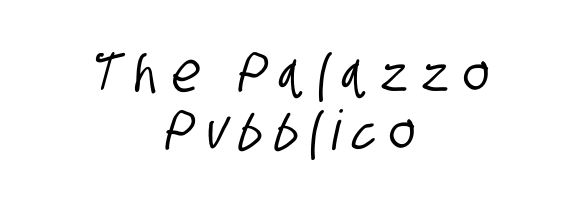
Q: Is the typeface a serif or a sans-serif typeface? A: Sans-serif.
Q: Is the text underlined? A: No.
Q: How is the paragraph aligned? A: Centered.
Q: Is the spacing between letters normal or unusually wide? A: Unusually wide.
Q: Is the spacing between lines tight, normal or loose? A: Tight.
Q: Width (condensed, normal, or wide)? A: Condensed.
Q: Stroke contrast? A: Low.
Q: x-height? A: Large.
Q: Monospaced? A: No.
